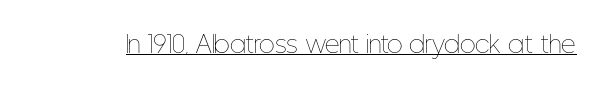
Q: Is the text bold? A: No.
Q: Is the text italic (slanted)? A: No, it is upright.
Q: Is the text underlined? A: Yes.
Q: Is the spacing between letters normal or unusually wide? A: Normal.
